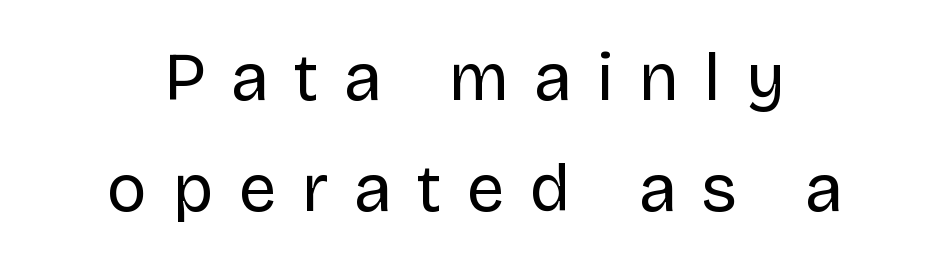
Q: Is the text bold? A: No.
Q: Is the text italic (slanted)? A: No, it is upright.
Q: Is the typeface a serif or a sans-serif typeface? A: Sans-serif.
Q: Is the text underlined? A: No.
Q: How is the paragraph aligned? A: Centered.
Q: Is the spacing between letters normal or unusually wide? A: Unusually wide.
Q: Is the spacing between lines tight, normal or loose? A: Normal.
Q: Width (condensed, normal, or wide)? A: Normal.
Q: Stroke contrast? A: Low.
Q: x-height? A: Large.
Q: Monospaced? A: No.
